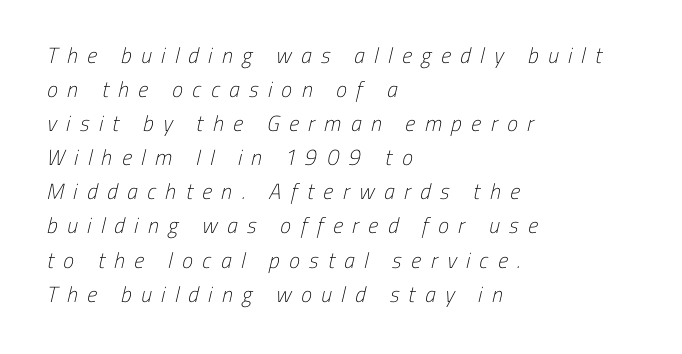
{"bold": "no", "underline": "no", "align": "left", "line_spacing": "normal", "line_spacing_ratio": 1.55, "letter_spacing": "wide", "letter_spacing_em": 0.43, "glyph_px": 22}
